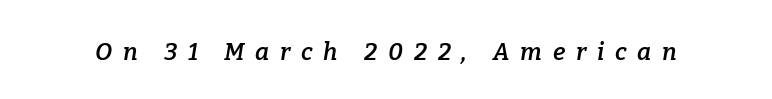
Q: Is the text bold? A: Semi-bold.
Q: Is the text italic (slanted)? A: Yes, it leans right by about 9 degrees.
Q: Is the text underlined? A: No.
Q: Is the spacing between letters normal or unusually wide? A: Unusually wide.
